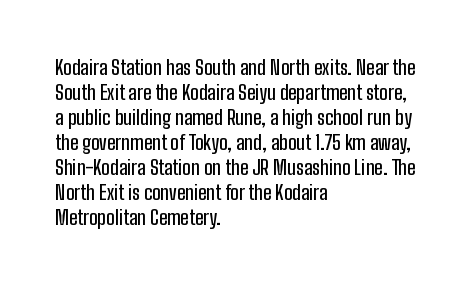
The image shows 20 px text type, upright; set left-aligned, normal line spacing (1.25x), normal letter spacing, not underlined.
